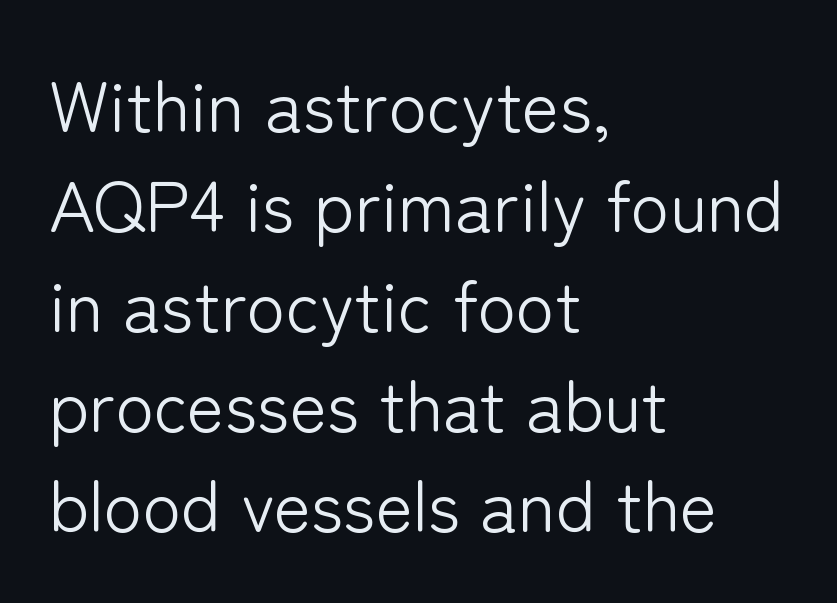
The gaps between neighbouring characters are ordinary and unremarkable. The setting favours the left margin, as ordinary paragraphs usually do. Vertically, the passage feels balanced, rows spaced as you'd expect. Character widths vary here, with narrow letters taking less room than wide ones.
